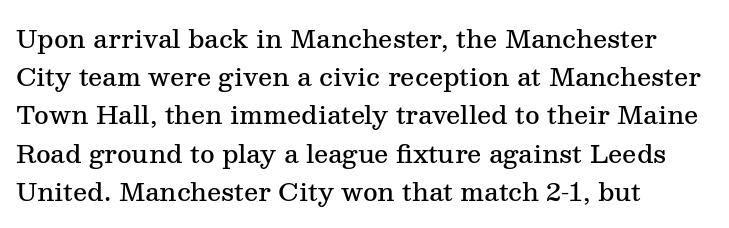
Q: Is the text bold? A: Semi-bold.
Q: Is the text italic (slanted)? A: No, it is upright.
Q: Is the text underlined? A: No.
Q: How is the paragraph aligned? A: Left-aligned.
Q: Is the spacing between letters normal or unusually wide? A: Normal.
Q: Is the spacing between lines tight, normal or loose? A: Normal.
